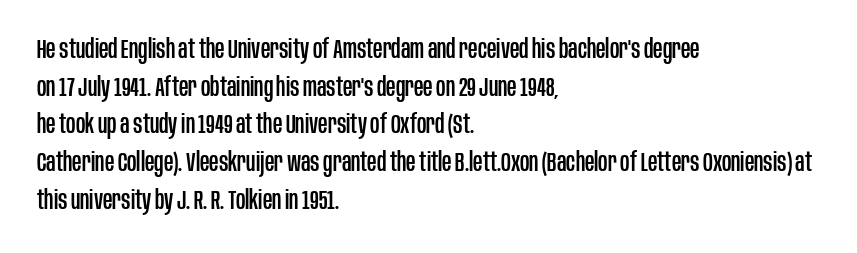
The image shows 26 px text type, upright; set left-aligned, normal line spacing (1.45x), normal letter spacing, not underlined.
